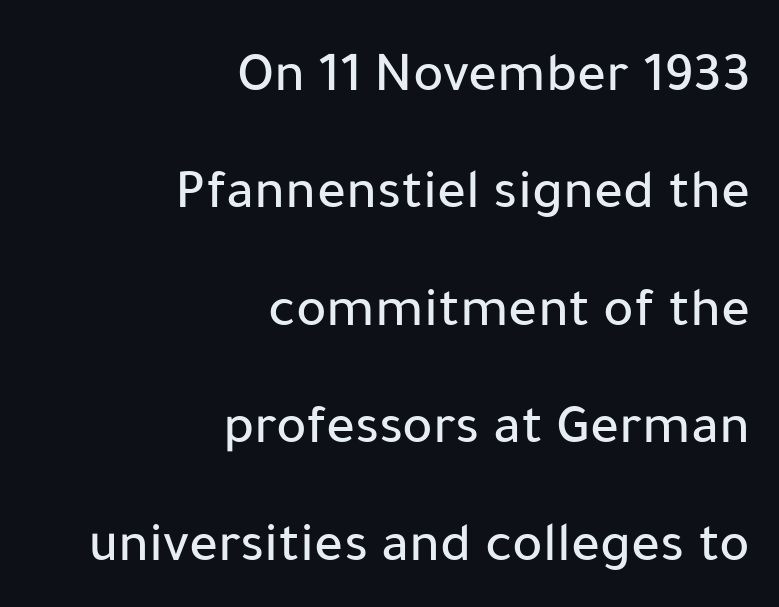
Q: Is the text italic (slanted)? A: No, it is upright.
Q: Is the typeface a serif or a sans-serif typeface? A: Sans-serif.
Q: Is the text underlined? A: No.
Q: How is the paragraph aligned? A: Right-aligned.
Q: Is the spacing between letters normal or unusually wide? A: Normal.
Q: Is the spacing between lines tight, normal or loose? A: Loose.
Q: Width (condensed, normal, or wide)? A: Normal.
Q: Stroke contrast? A: Low.
Q: x-height? A: Medium.
Q: Monospaced? A: No.
